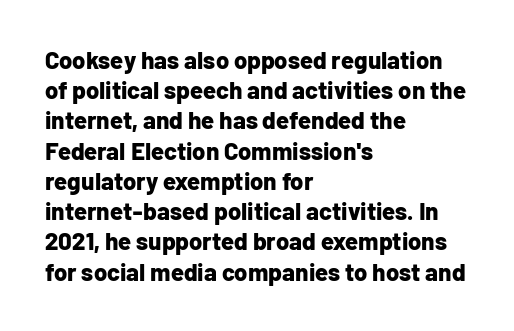
{"italic": "no", "bold": "yes", "underline": "no", "align": "left", "line_spacing": "normal", "line_spacing_ratio": 1.26, "letter_spacing": "normal", "letter_spacing_em": 0.0, "glyph_px": 24}
